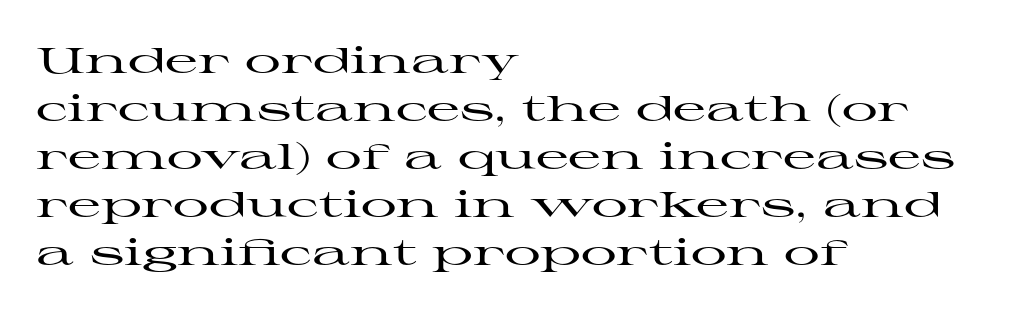
Q: Is the text italic (slanted)? A: No, it is upright.
Q: Is the typeface a serif or a sans-serif typeface? A: Serif.
Q: Is the text underlined? A: No.
Q: How is the paragraph aligned? A: Left-aligned.
Q: Is the spacing between letters normal or unusually wide? A: Normal.
Q: Is the spacing between lines tight, normal or loose? A: Normal.
Q: Width (condensed, normal, or wide)? A: Wide.
Q: Stroke contrast? A: High.
Q: x-height? A: Medium.
Q: Monospaced? A: No.
